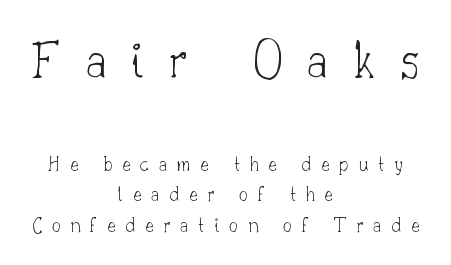
The image shows 56 px thin serif type, upright; set centered, normal line spacing (1.39x), unusually wide letter spacing (+0.45 em), not underlined; the first (top) block is 2.55x larger; low stroke contrast and a small x-height.
